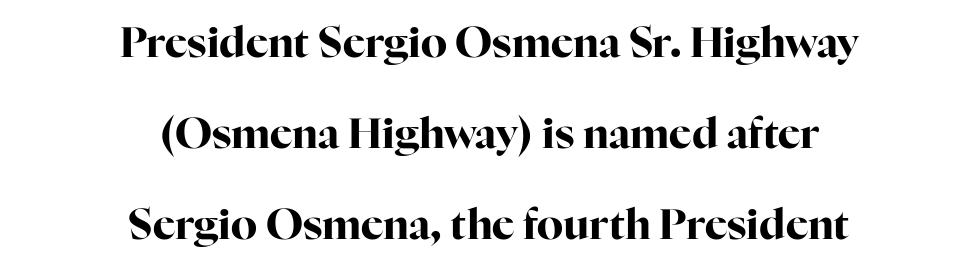
The image shows 42 px bold serif type, upright; set centered, loose line spacing (2.17x), normal letter spacing, not underlined; high stroke contrast and a medium x-height.
